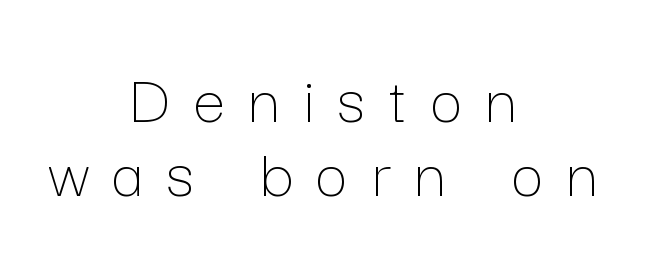
Q: Is the text bold? A: No.
Q: Is the text italic (slanted)? A: No, it is upright.
Q: Is the text underlined? A: No.
Q: How is the paragraph aligned? A: Centered.
Q: Is the spacing between letters normal or unusually wide? A: Unusually wide.
Q: Is the spacing between lines tight, normal or loose? A: Tight.
Q: Width (condensed, normal, or wide)? A: Normal.
Q: Stroke contrast? A: Low.
Q: x-height? A: Medium.
Q: Monospaced? A: No.
